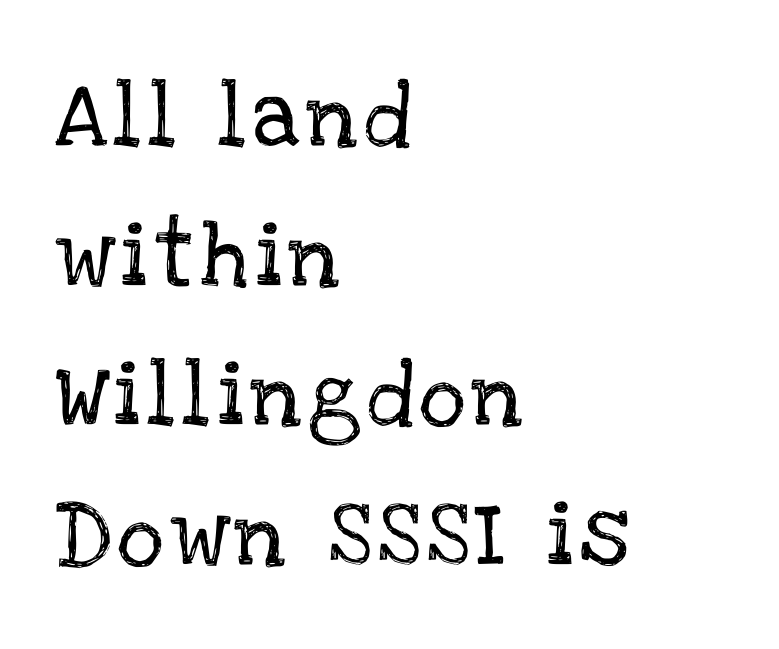
{"serif": "yes", "italic": "no", "width": "normal", "stroke_contrast": "low", "x_height": "large", "monospaced": "no", "underline": "no", "align": "left", "line_spacing": "loose", "line_spacing_ratio": 2.15, "glyph_px": 65}
